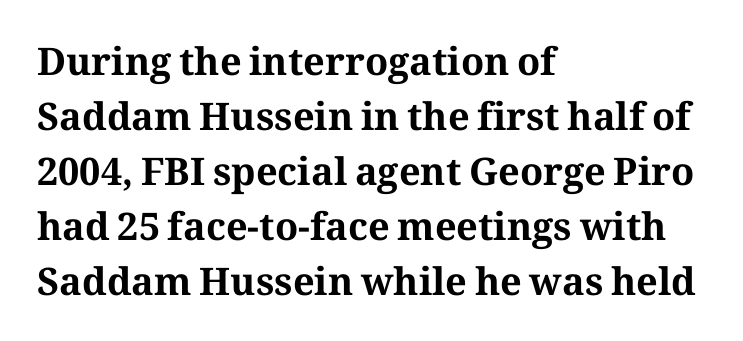
The image shows 38 px bold serif type, upright; set left-aligned, normal line spacing (1.45x), normal letter spacing, not underlined; medium stroke contrast and a medium x-height.
